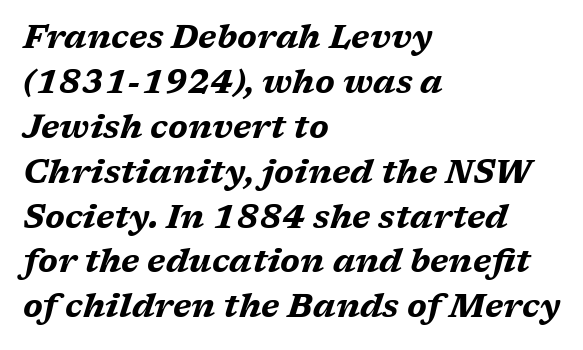
Q: Is the text bold? A: Yes.
Q: Is the text italic (slanted)? A: Yes, it leans right by about 17 degrees.
Q: Is the text underlined? A: No.
Q: How is the paragraph aligned? A: Left-aligned.
Q: Is the spacing between letters normal or unusually wide? A: Normal.
Q: Is the spacing between lines tight, normal or loose? A: Normal.
Q: Width (condensed, normal, or wide)? A: Wide.
Q: Stroke contrast? A: Medium.
Q: x-height? A: Medium.
Q: Monospaced? A: No.
